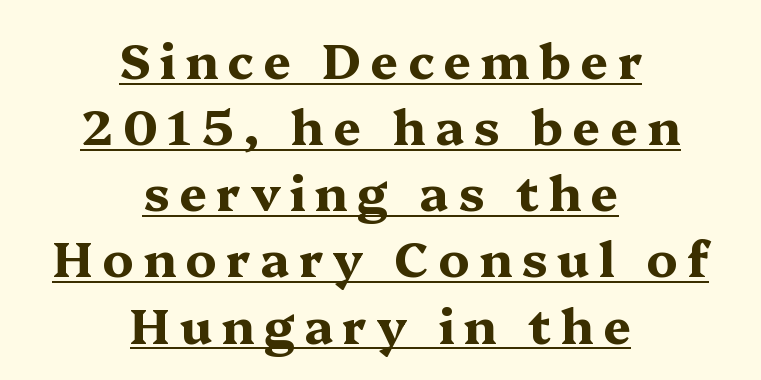
This rendering employs a face with finishing strokes, i.e., a serif. The sample's only ornament is a line tracing under the words. Short and long lines alike share a common midpoint. The characters look thick and weighty, a clear bold. This sample keeps an unexceptional amount of space between lines.
